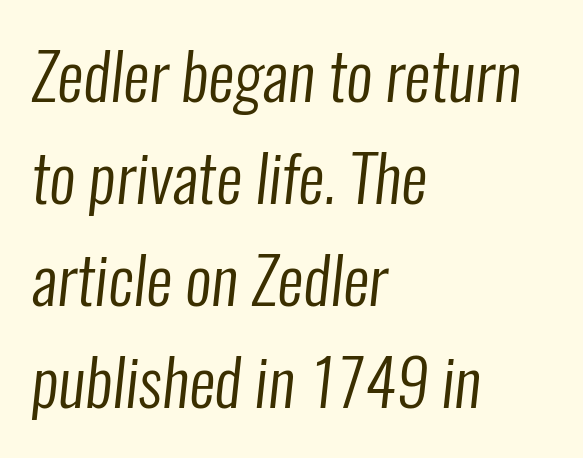
The image shows 65 px regular-weight, condensed sans-serif type; set left-aligned, normal line spacing (1.57x), normal letter spacing, not underlined; low stroke contrast and a medium x-height.
